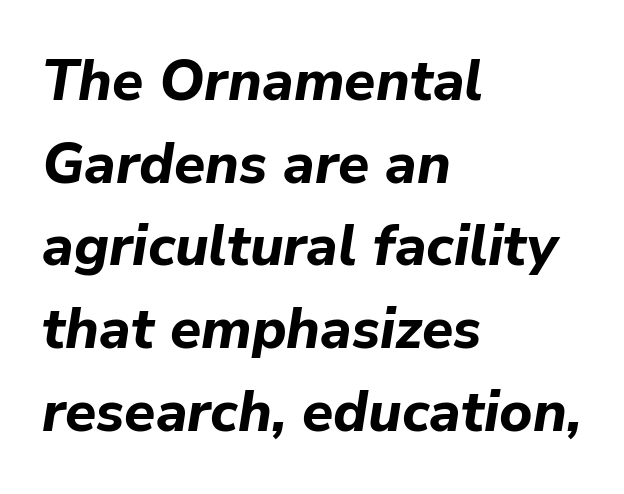
Posture: slanted. Does extra space separate the letters? No, they use regular spacing. The setting favours the left margin, as ordinary paragraphs usually do. Each letter keeps its own natural width here, so spacing adapts to shape. The rendering uses a moderate line-height, typical for paragraphs. Bold? Absolutely — the strokes are thick and heavy.
